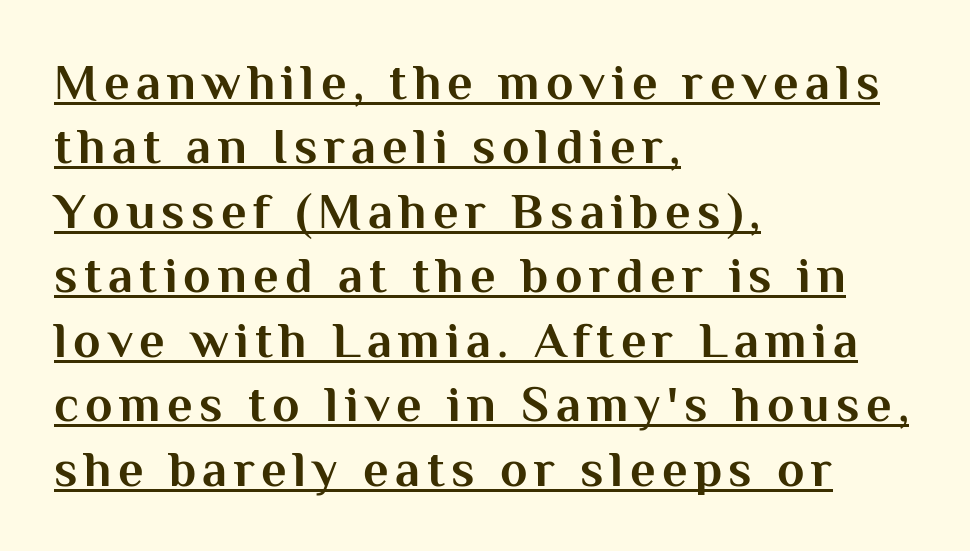
The image shows 50 px bold sans-serif type, upright; set left-aligned, normal line spacing (1.29x), underlined; medium stroke contrast and a medium x-height.
